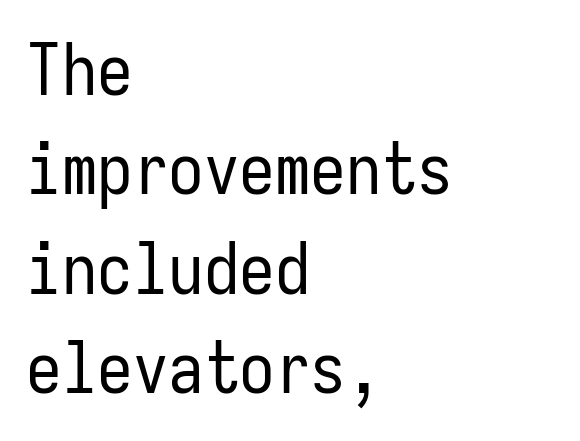
{"serif": "no", "italic": "no", "bold": "no", "weight": "regular", "width": "condensed", "stroke_contrast": "low", "x_height": "medium", "monospaced": "yes", "underline": "no", "align": "left", "line_spacing": "normal", "line_spacing_ratio": 1.4, "letter_spacing": "normal", "letter_spacing_em": 0.0, "glyph_px": 71}
